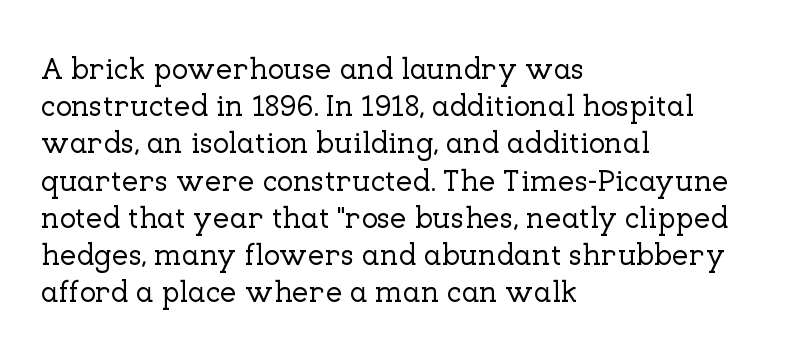
Q: Is the text italic (slanted)? A: No, it is upright.
Q: Is the typeface a serif or a sans-serif typeface? A: Serif.
Q: Is the text underlined? A: No.
Q: How is the paragraph aligned? A: Left-aligned.
Q: Is the spacing between letters normal or unusually wide? A: Normal.
Q: Width (condensed, normal, or wide)? A: Normal.
Q: Stroke contrast? A: Low.
Q: x-height? A: Medium.
Q: Monospaced? A: No.
